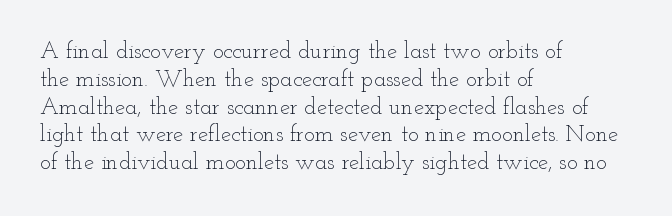
{"italic": "no", "bold": "no", "underline": "no", "align": "left", "line_spacing_ratio": 1.21, "letter_spacing": "normal", "letter_spacing_em": 0.0, "glyph_px": 23}
